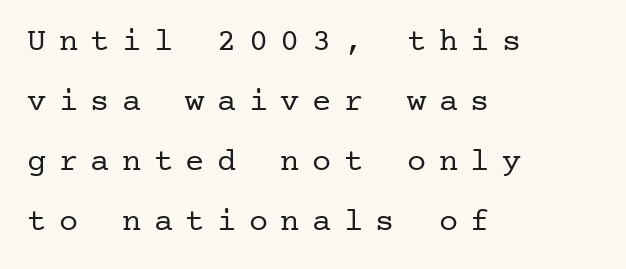
The image shows 32 px regular-weight serif type, upright; set left-aligned, line spacing 1.88x, unusually wide letter spacing (+0.39 em), not underlined; low stroke contrast and a medium x-height.
